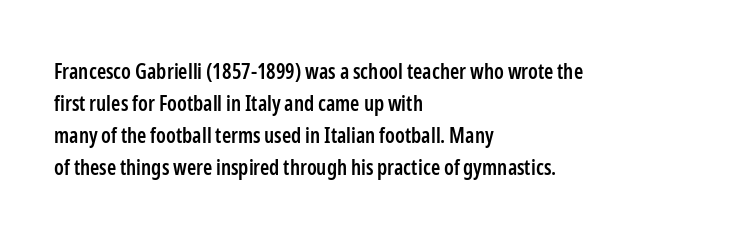
The image shows 21 px text type, upright; set left-aligned, normal line spacing (1.53x), normal letter spacing, not underlined.
